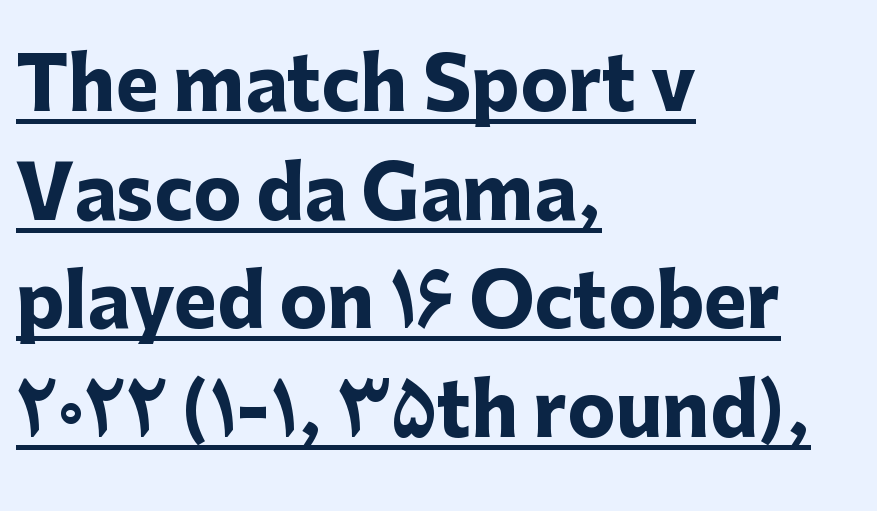
The image shows 72 px heavy sans-serif type, upright; set left-aligned, normal line spacing (1.51x), normal letter spacing, underlined; low stroke contrast and a medium x-height.
